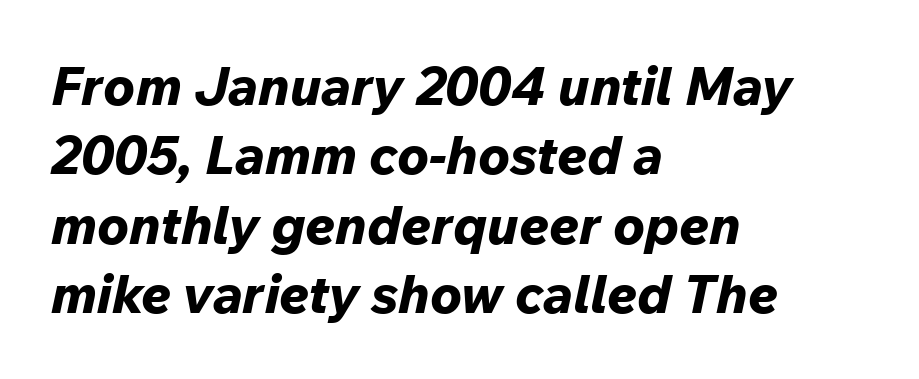
{"italic": "yes", "lean": "right", "slant_degrees": 12, "bold": "yes", "weight": "bold", "width": "normal", "stroke_contrast": "low", "x_height": "medium", "monospaced": "no", "underline": "no", "align": "left", "line_spacing": "normal", "line_spacing_ratio": 1.31, "letter_spacing": "normal", "letter_spacing_em": 0.0, "glyph_px": 53}
